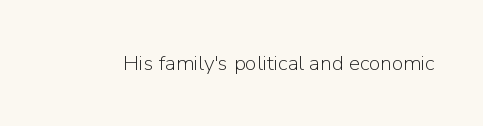
{"italic": "no", "bold": "no", "underline": "no", "letter_spacing": "normal", "letter_spacing_em": 0.0, "glyph_px": 21}
